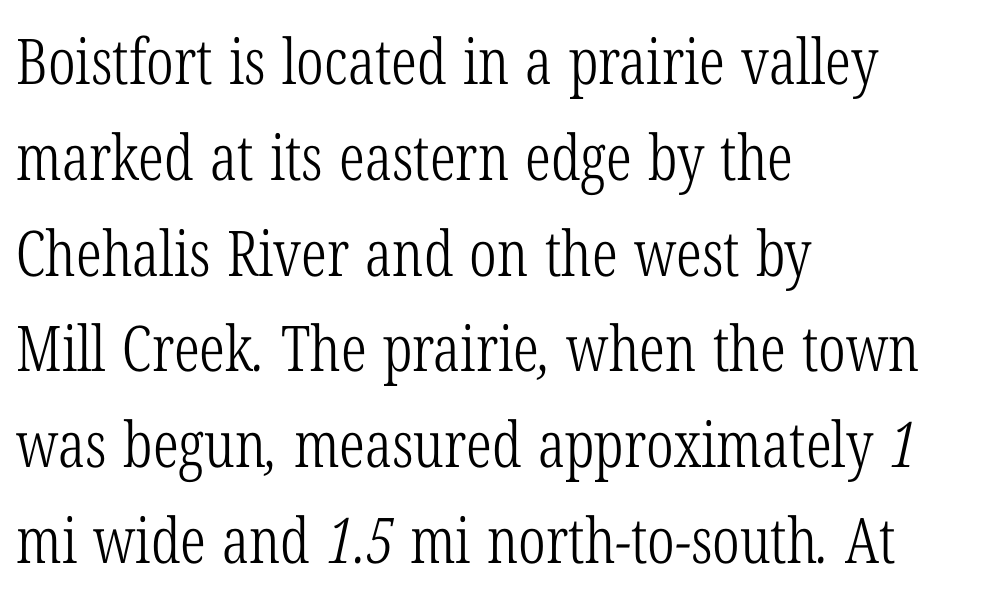
The image shows 63 px light, condensed serif type; set left-aligned, normal line spacing (1.52x), normal letter spacing, not underlined; low stroke contrast and a medium x-height.
